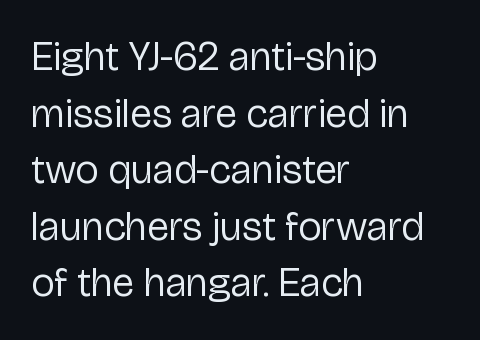
The image shows 41 px regular-weight sans-serif type, upright; set left-aligned, normal line spacing (1.38x), normal letter spacing, not underlined; low stroke contrast and a medium x-height.
